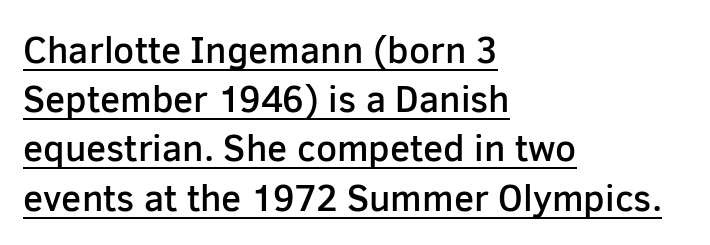
{"serif": "no", "italic": "no", "bold": "semi", "weight": "semibold", "width": "normal", "stroke_contrast": "low", "x_height": "medium", "monospaced": "no", "underline": "yes", "align": "left", "line_spacing": "normal", "line_spacing_ratio": 1.33, "letter_spacing": "normal", "letter_spacing_em": 0.0, "glyph_px": 37}
